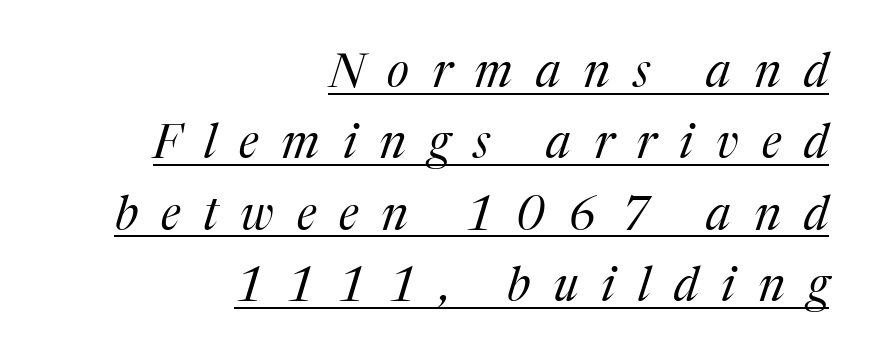
The image shows 47 px regular-weight serif type, italic (leaning right); set right-aligned, normal line spacing (1.52x), unusually wide letter spacing (+0.49 em), underlined; medium stroke contrast and a medium x-height.
